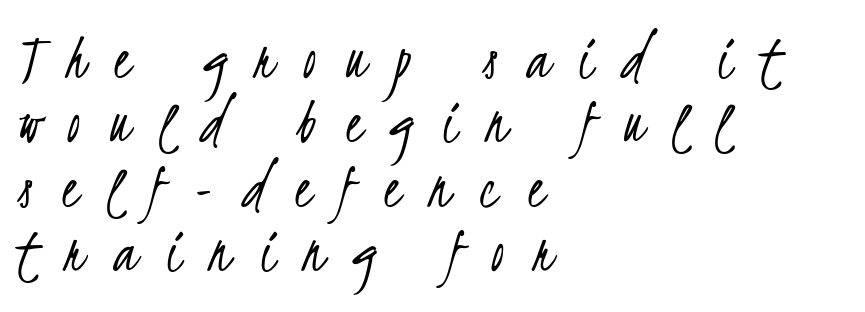
Q: Is the text bold? A: No.
Q: Is the typeface a serif or a sans-serif typeface? A: Sans-serif.
Q: Is the text underlined? A: No.
Q: How is the paragraph aligned? A: Left-aligned.
Q: Is the spacing between letters normal or unusually wide? A: Unusually wide.
Q: Is the spacing between lines tight, normal or loose? A: Tight.
Q: Width (condensed, normal, or wide)? A: Condensed.
Q: Stroke contrast? A: Low.
Q: x-height? A: Small.
Q: Monospaced? A: No.
